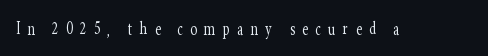
Q: Is the text bold? A: No.
Q: Is the text italic (slanted)? A: No, it is upright.
Q: Is the text underlined? A: No.
Q: Is the spacing between letters normal or unusually wide? A: Unusually wide.
